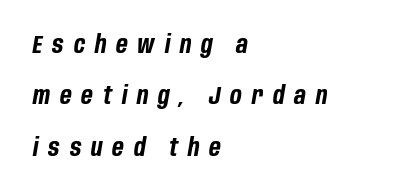
{"italic": "yes", "lean": "right", "slant_degrees": 10, "bold": "yes", "underline": "no", "align": "left", "line_spacing": "loose", "line_spacing_ratio": 2.14, "letter_spacing": "wide", "letter_spacing_em": 0.41, "glyph_px": 24}
